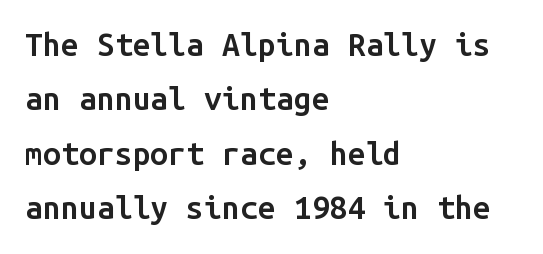
The lines are quadded left. Moderately thickened strokes mark this as semibold type. The letters march in equal steps, a hallmark of fixed-pitch type. A typesetter would label this face a sans. These lines were composed using upright roman letters.
